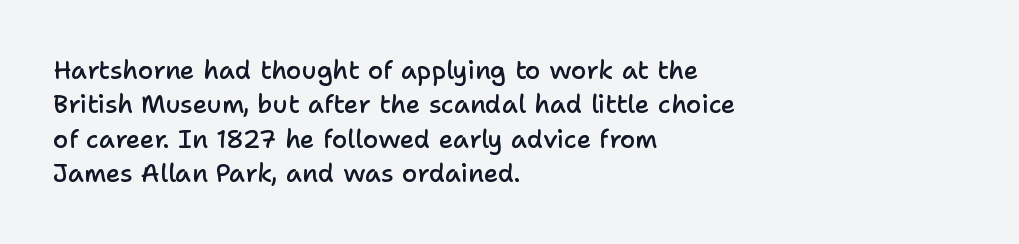
Q: Is the text bold? A: Semi-bold.
Q: Is the text italic (slanted)? A: No, it is upright.
Q: Is the text underlined? A: No.
Q: How is the paragraph aligned? A: Left-aligned.
Q: Is the spacing between letters normal or unusually wide? A: Normal.
Q: Is the spacing between lines tight, normal or loose? A: Normal.
